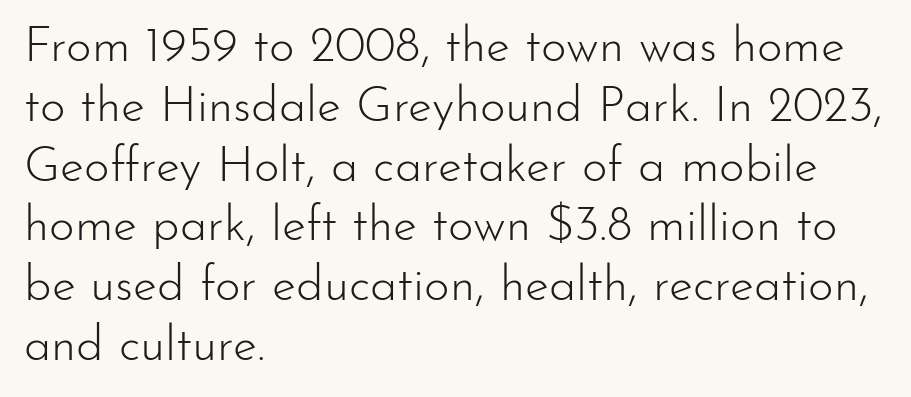
The line texture is even and compact thanks to regular tracking. Type without underlining. Line beginnings align vertically; line endings do not. The cut favours lightness, reaching ordinary text weight at its darkest.
